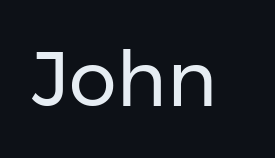
The image shows 76 px regular-weight sans-serif type, upright; set normal letter spacing, not underlined; low stroke contrast and a medium x-height.
